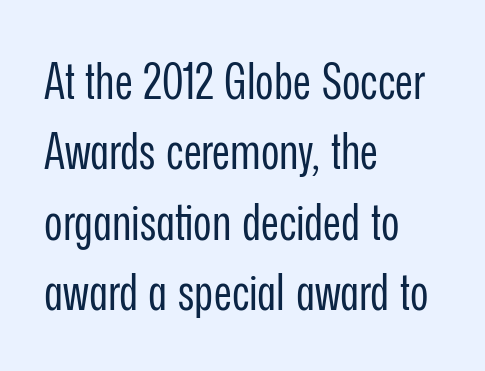
The image shows 50 px regular-weight, condensed sans-serif type, upright; set left-aligned, normal line spacing (1.41x), normal letter spacing, not underlined; low stroke contrast and a medium x-height.
